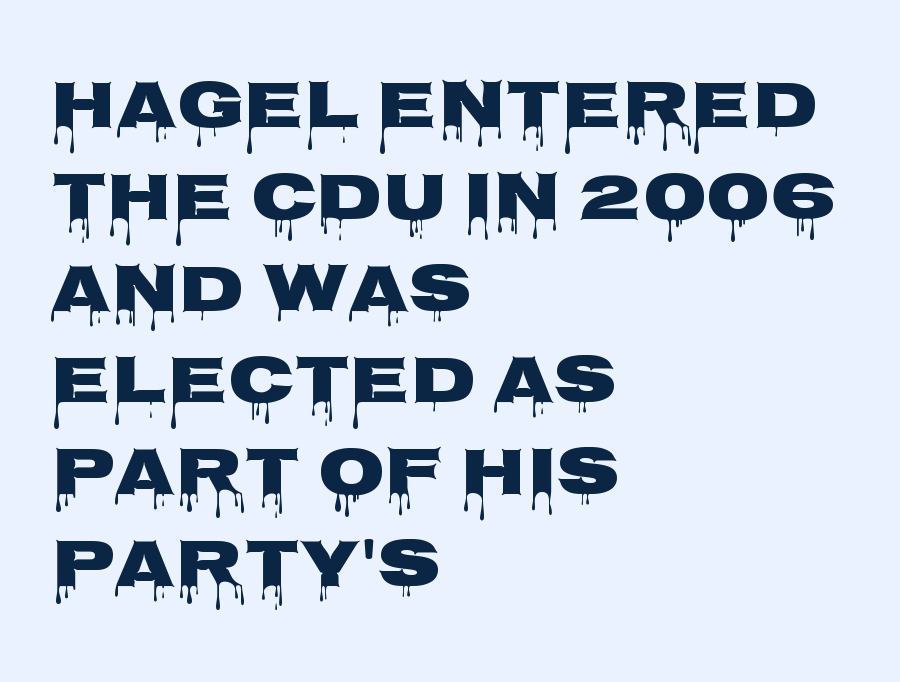
Q: Is the text italic (slanted)? A: No, it is upright.
Q: Is the typeface a serif or a sans-serif typeface? A: Sans-serif.
Q: Is the text underlined? A: No.
Q: How is the paragraph aligned? A: Left-aligned.
Q: Is the spacing between letters normal or unusually wide? A: Normal.
Q: Is the spacing between lines tight, normal or loose? A: Normal.
Q: Width (condensed, normal, or wide)? A: Wide.
Q: Stroke contrast? A: Low.
Q: x-height? A: Large.
Q: Monospaced? A: No.
